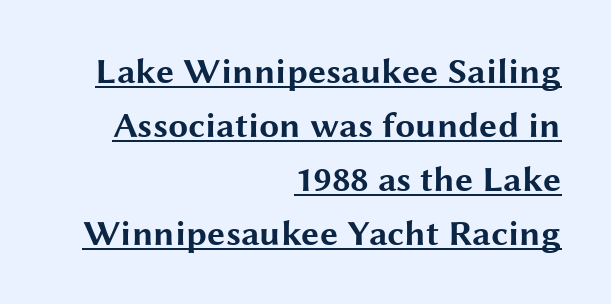
In designer terms, the underline attribute is active on this setting. You can tell it's not italic because the verticals are truly vertical. The passage shown stacks its lines at a standard gap. Spacing verdict: proportional, widths tailored to each character.
